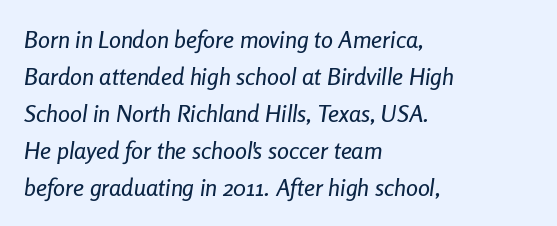
Q: Is the text italic (slanted)? A: Yes, it leans right by about 8 degrees.
Q: Is the text underlined? A: No.
Q: How is the paragraph aligned? A: Left-aligned.
Q: Is the spacing between letters normal or unusually wide? A: Normal.
Q: Is the spacing between lines tight, normal or loose? A: Normal.
